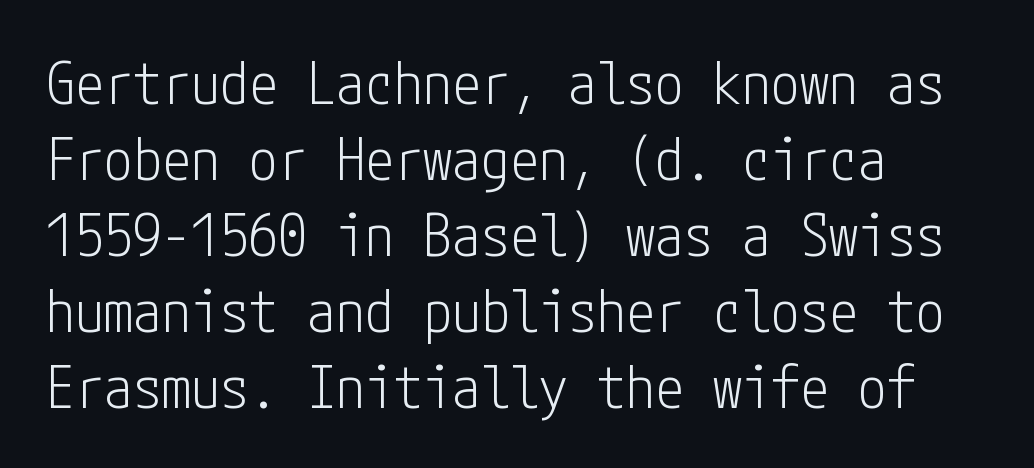
Each new line begins a customary step beneath the previous one. The tracking reads as untouched default to a designer's eye. Bare-footed words on every line. No heavy texture on the line: the type isn't bold.
